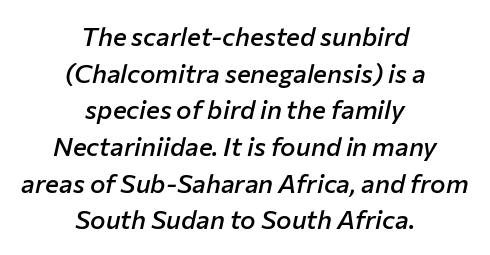
Q: Is the text bold? A: Semi-bold.
Q: Is the text italic (slanted)? A: Yes, it leans right by about 12 degrees.
Q: Is the text underlined? A: No.
Q: How is the paragraph aligned? A: Centered.
Q: Is the spacing between letters normal or unusually wide? A: Normal.
Q: Is the spacing between lines tight, normal or loose? A: Normal.
